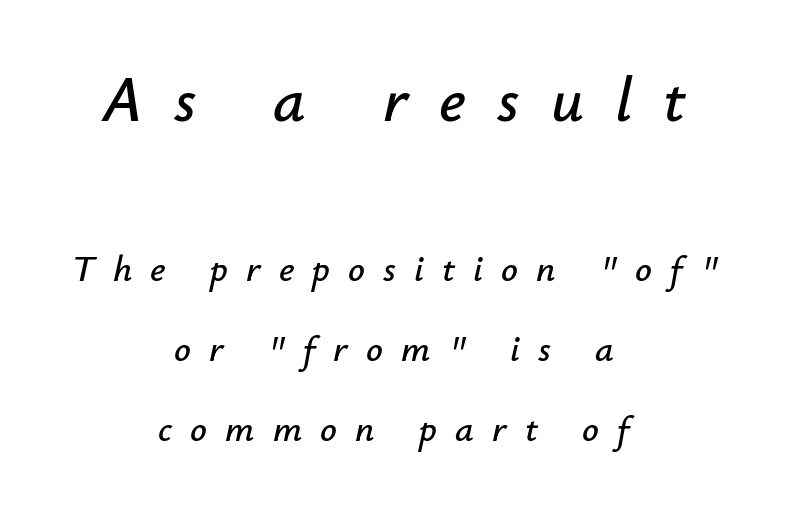
{"italic": "yes", "lean": "right", "slant_degrees": 12, "width": "normal", "stroke_contrast": "low", "x_height": "small", "monospaced": "no", "underline": "no", "align": "center", "line_spacing": "loose", "line_spacing_ratio": 2.16, "letter_spacing": "wide", "letter_spacing_em": 0.49, "larger_block": "first", "size_ratio": 1.73, "glyph_px": 64}
